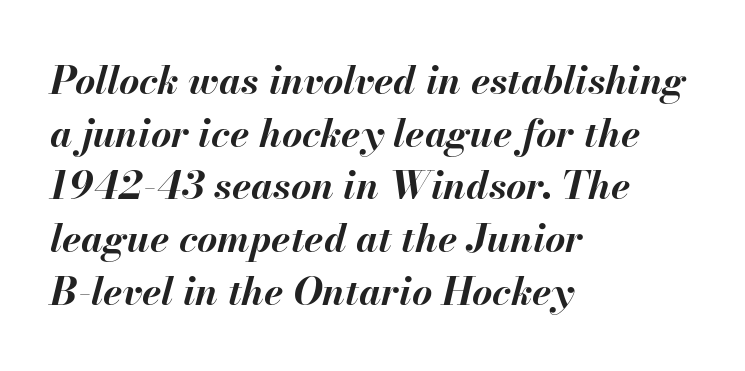
The passage shown leans; its letterforms are oblique. A typesetter would call this leading conventional body-copy spacing. Note the varied advance widths — an 'i' is clearly narrower than an 'm'. The string is rendered with underlining switched off.
